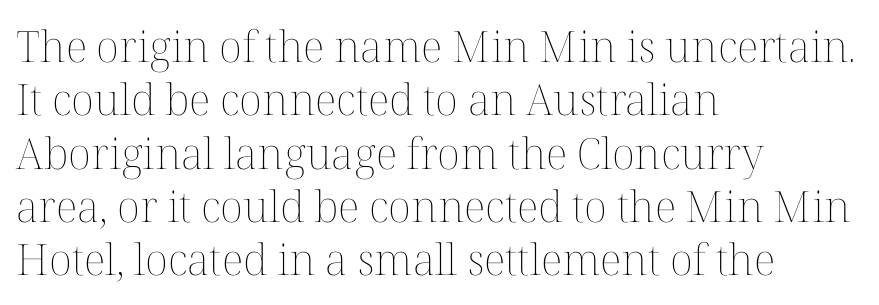
On a weight scale, this lands at 450 or below. Unlike italic type, these characters show no tilt at all. The passage shown is typed in a proportional face where columns would drift. The paragraph has a hard left edge and a soft right edge. The rendering keeps characters at their native spacing.
